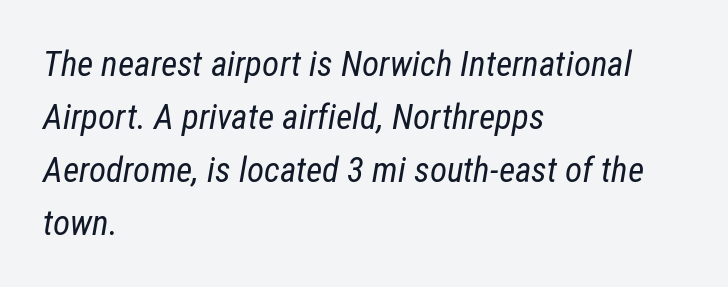
The image shows 35 px regular-weight, condensed type, italic (leaning right); set left-aligned, normal line spacing (1.51x), normal letter spacing, not underlined; low stroke contrast and a medium x-height.
